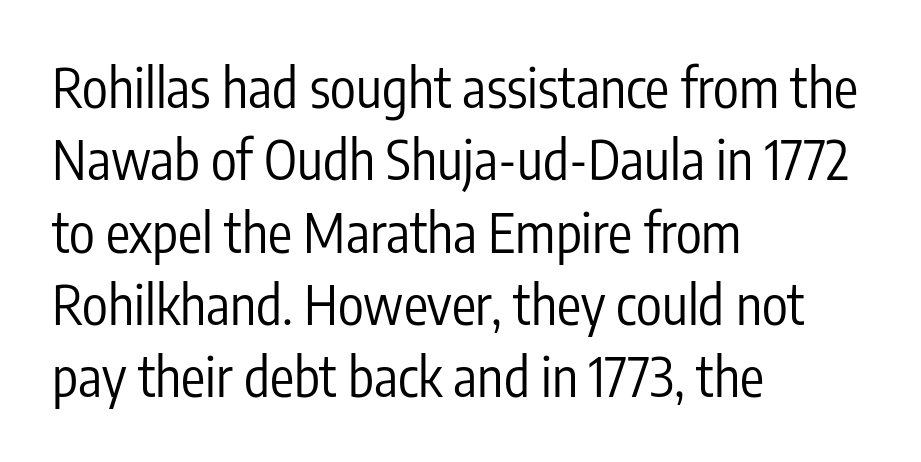
The image shows 54 px regular-weight, condensed sans-serif type, upright; set left-aligned, normal line spacing (1.34x), normal letter spacing, not underlined; low stroke contrast and a medium x-height.
